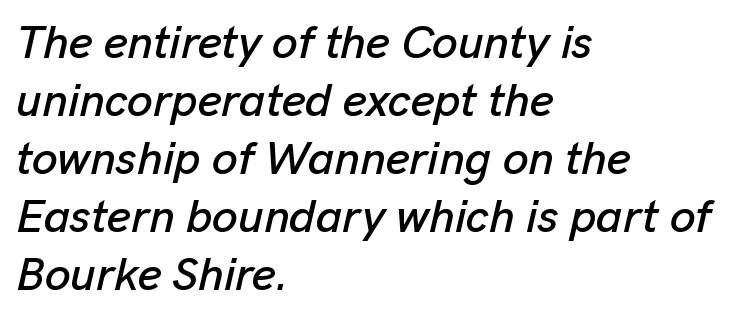
Leading: standard. Type without underlining. Inter-character spacing is left at the font's built-in metrics. The paragraph shown leans on its left margin. Each letter keeps its own natural width here, so spacing adapts to shape.
